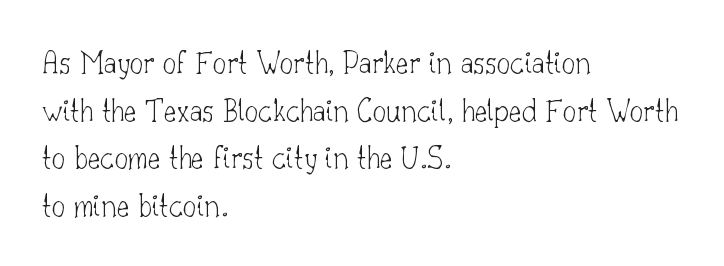
Counters stay open thanks to moderate or lighter strokes. Alignment: flush left. The lines sit at an ordinary, default distance from one another. Plain, unruled lines of type. In terms of letterform style, serifs are clearly present. Spacing between characters is what you'd get straight out of the box.
